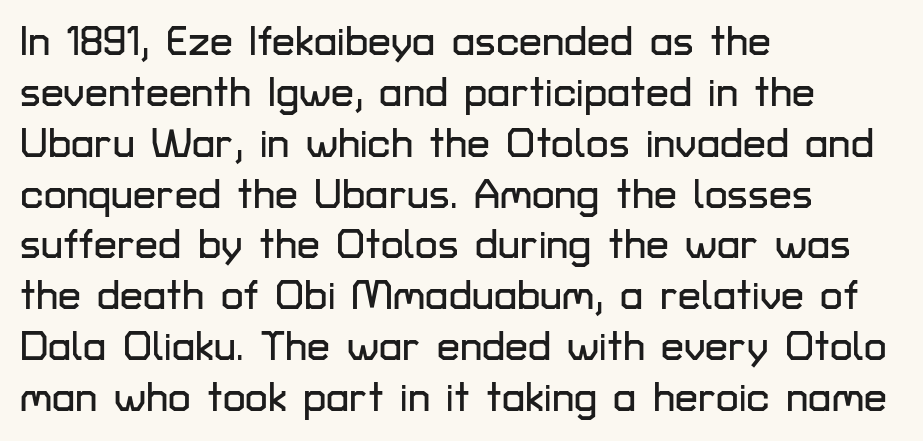
Q: Is the text italic (slanted)? A: No, it is upright.
Q: Is the typeface a serif or a sans-serif typeface? A: Sans-serif.
Q: Is the text underlined? A: No.
Q: How is the paragraph aligned? A: Left-aligned.
Q: Is the spacing between letters normal or unusually wide? A: Normal.
Q: Width (condensed, normal, or wide)? A: Normal.
Q: Stroke contrast? A: Low.
Q: x-height? A: Medium.
Q: Monospaced? A: No.
